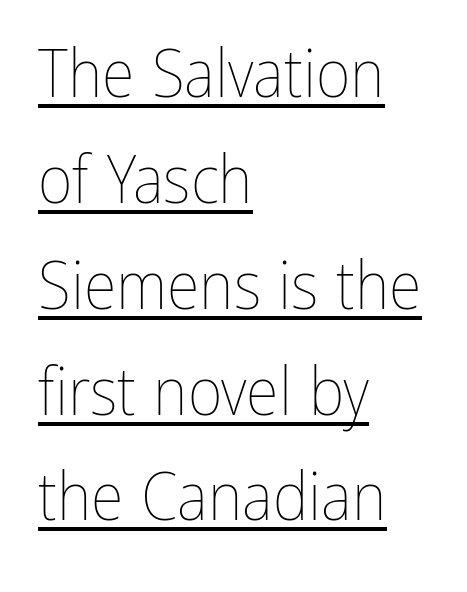
{"italic": "no", "bold": "no", "weight": "thin", "width": "condensed", "stroke_contrast": "low", "x_height": "medium", "monospaced": "no", "underline": "yes", "align": "left", "line_spacing": "normal", "line_spacing_ratio": 1.58, "letter_spacing": "normal", "letter_spacing_em": 0.0, "glyph_px": 67}
